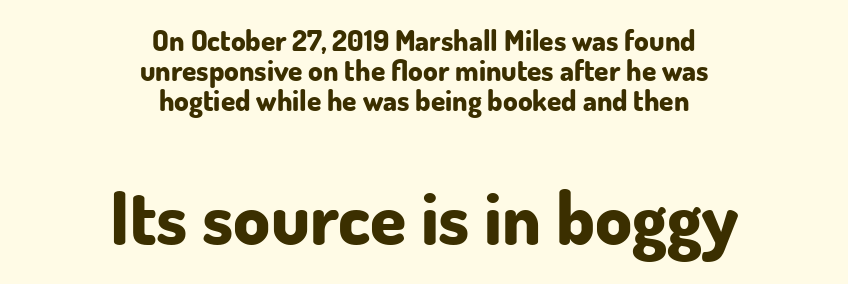
The image shows 73 px bold sans-serif type, upright; set centered, tight line spacing (1.04x), normal letter spacing, not underlined; the second (bottom) block is 2.52x larger; low stroke contrast and a small x-height.
